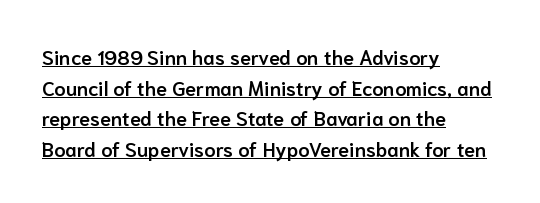
Q: Is the text bold? A: Semi-bold.
Q: Is the text italic (slanted)? A: No, it is upright.
Q: Is the text underlined? A: Yes.
Q: How is the paragraph aligned? A: Left-aligned.
Q: Is the spacing between letters normal or unusually wide? A: Normal.
Q: Is the spacing between lines tight, normal or loose? A: Normal.
